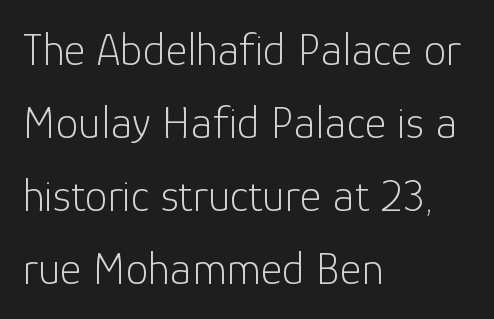
{"serif": "no", "italic": "no", "bold": "no", "weight": "light", "width": "normal", "stroke_contrast": "low", "x_height": "medium", "monospaced": "no", "underline": "no", "align": "left", "line_spacing": "normal", "line_spacing_ratio": 1.59, "letter_spacing": "normal", "letter_spacing_em": 0.0, "glyph_px": 46}
